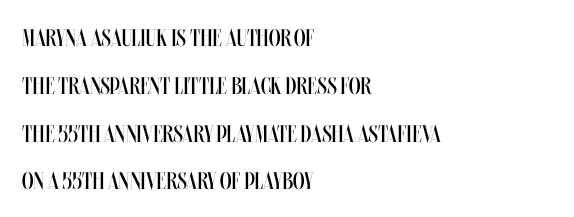
Q: Is the text bold? A: No.
Q: Is the text italic (slanted)? A: No, it is upright.
Q: Is the text underlined? A: No.
Q: How is the paragraph aligned? A: Left-aligned.
Q: Is the spacing between letters normal or unusually wide? A: Normal.
Q: Is the spacing between lines tight, normal or loose? A: Loose.
